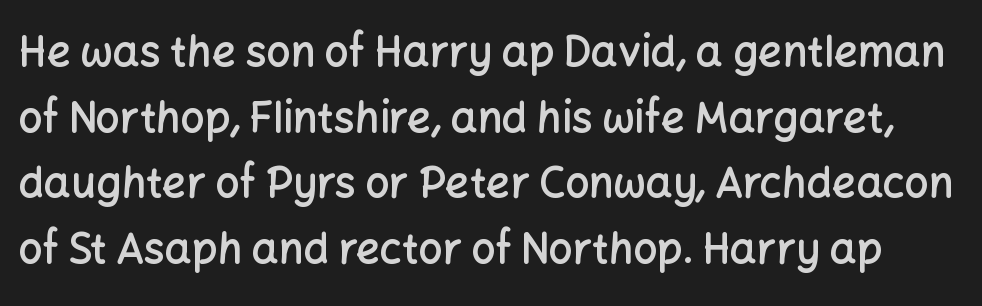
These lines are rendered in a variable-pitch font. In terms of leading, this rendering sits right in the middle. The font's upright variant was chosen for this text. Examine the stroke ends and you'll find no serifs. On the weight axis this lands at semibold, roughly 600.
